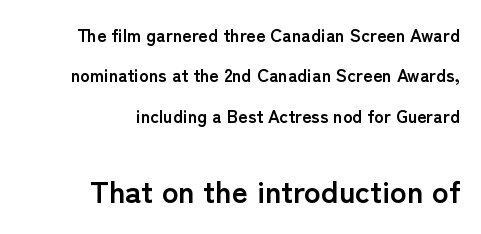
Q: Is the text bold? A: Yes.
Q: Is the text italic (slanted)? A: No, it is upright.
Q: Is the typeface a serif or a sans-serif typeface? A: Sans-serif.
Q: Is the text underlined? A: No.
Q: How is the paragraph aligned? A: Right-aligned.
Q: Is the spacing between letters normal or unusually wide? A: Normal.
Q: Is the spacing between lines tight, normal or loose? A: Loose.
Q: Which block of text is set in a larger size, the first (top) or the second (bottom)? A: The second (bottom) one.
Q: Width (condensed, normal, or wide)? A: Normal.
Q: Stroke contrast? A: Low.
Q: x-height? A: Medium.
Q: Monospaced? A: No.
